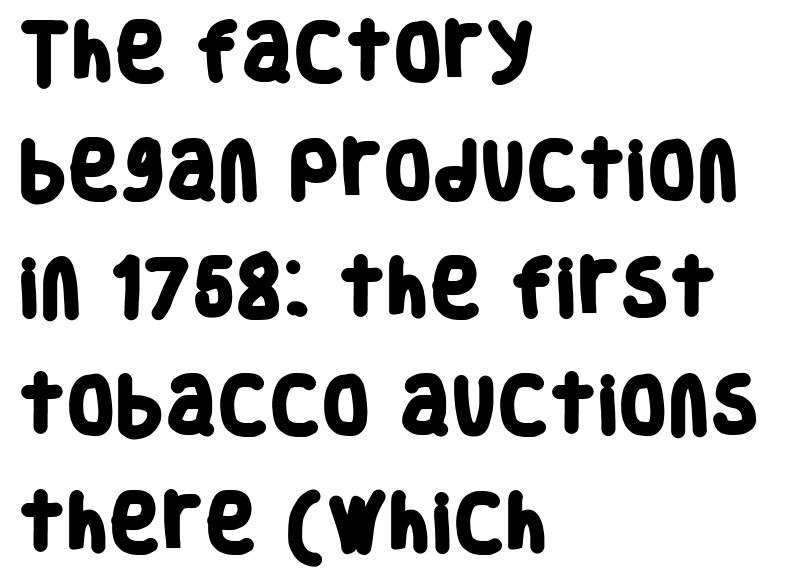
Default kerning and tracking; the words read as compact shapes. Serifs: no, the terminals of the letterforms are clean. Summary of weight: heavy, a full bold. Descenders are the only things crossing below the line. This sample has the flowing, uneven cadence of proportional lettering. Layout note: lines flush left.
